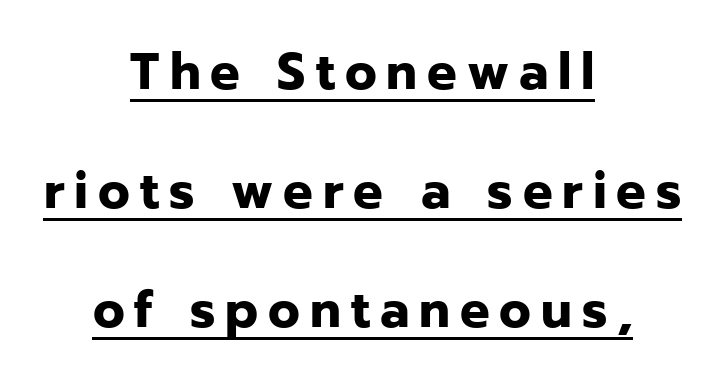
Q: Is the text bold? A: Yes.
Q: Is the text italic (slanted)? A: No, it is upright.
Q: Is the typeface a serif or a sans-serif typeface? A: Sans-serif.
Q: Is the text underlined? A: Yes.
Q: How is the paragraph aligned? A: Centered.
Q: Is the spacing between lines tight, normal or loose? A: Loose.
Q: Width (condensed, normal, or wide)? A: Normal.
Q: Stroke contrast? A: Low.
Q: x-height? A: Medium.
Q: Monospaced? A: No.
